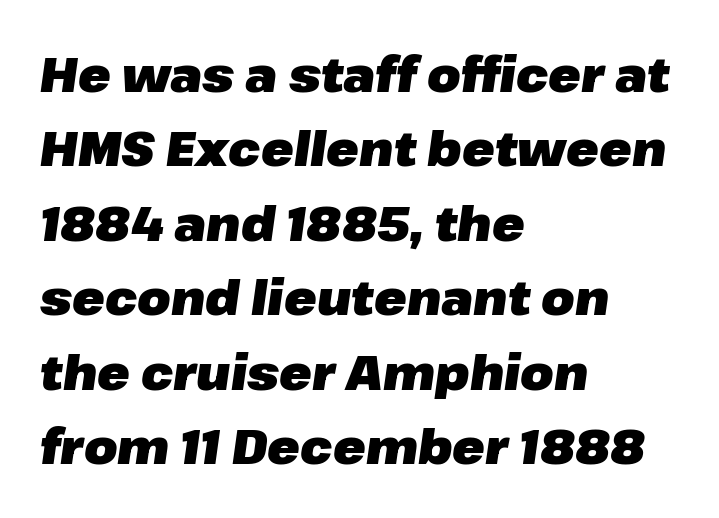
Q: Is the text bold? A: Yes.
Q: Is the text italic (slanted)? A: Yes, it leans right by about 8 degrees.
Q: Is the text underlined? A: No.
Q: How is the paragraph aligned? A: Left-aligned.
Q: Is the spacing between letters normal or unusually wide? A: Normal.
Q: Is the spacing between lines tight, normal or loose? A: Normal.
Q: Width (condensed, normal, or wide)? A: Normal.
Q: Stroke contrast? A: Low.
Q: x-height? A: Medium.
Q: Monospaced? A: No.
